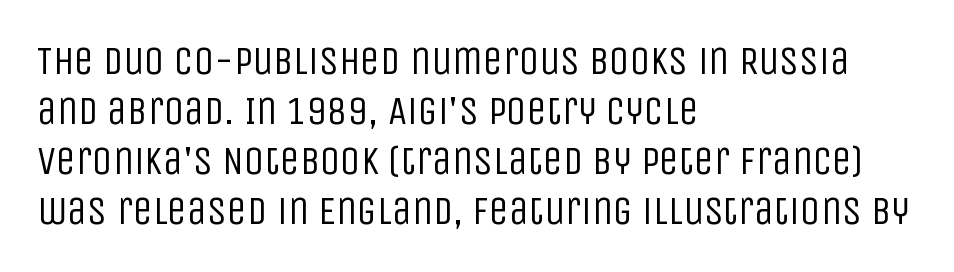
{"serif": "no", "italic": "no", "bold": "no", "weight": "regular", "width": "condensed", "stroke_contrast": "low", "x_height": "large", "monospaced": "no", "underline": "no", "align": "left", "line_spacing": "normal", "line_spacing_ratio": 1.25, "letter_spacing": "normal", "letter_spacing_em": 0.0, "glyph_px": 40}
